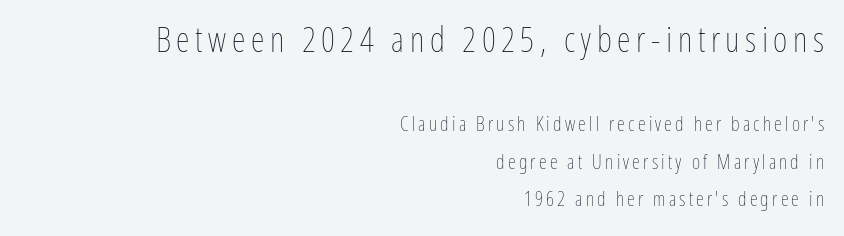
Two sizes are in play, and the larger belongs to the first block. The specimen reads as upright at a glance. A bare baseline throughout the passage. On a weight scale, this lands at 450 or below.
